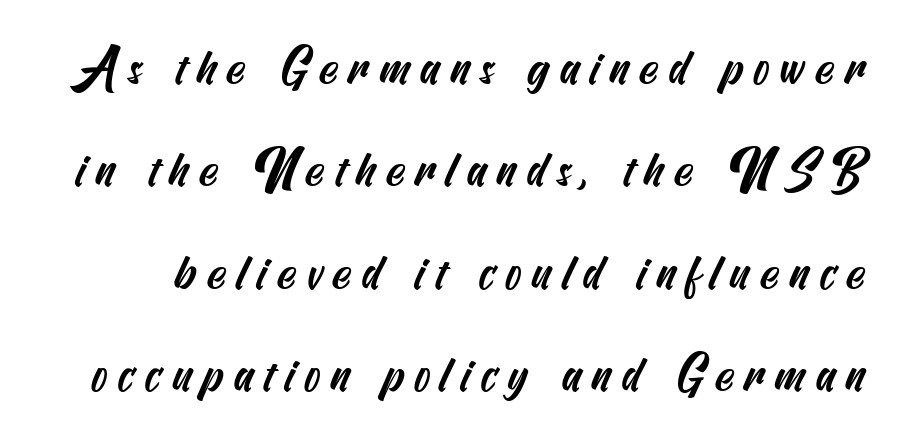
{"serif": "no", "width": "condensed", "stroke_contrast": "medium", "x_height": "small", "underline": "no", "line_spacing": "loose", "line_spacing_ratio": 2.09, "letter_spacing": "wide", "letter_spacing_em": 0.2, "glyph_px": 49}
